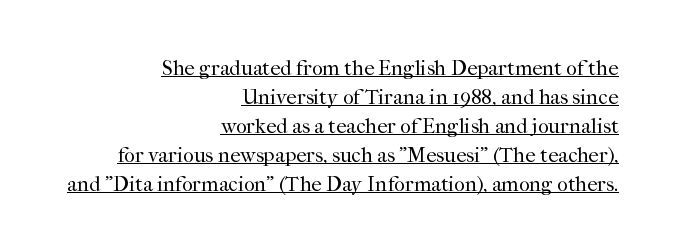
Q: Is the text bold? A: No.
Q: Is the text italic (slanted)? A: No, it is upright.
Q: Is the text underlined? A: Yes.
Q: How is the paragraph aligned? A: Right-aligned.
Q: Is the spacing between letters normal or unusually wide? A: Normal.
Q: Is the spacing between lines tight, normal or loose? A: Normal.
